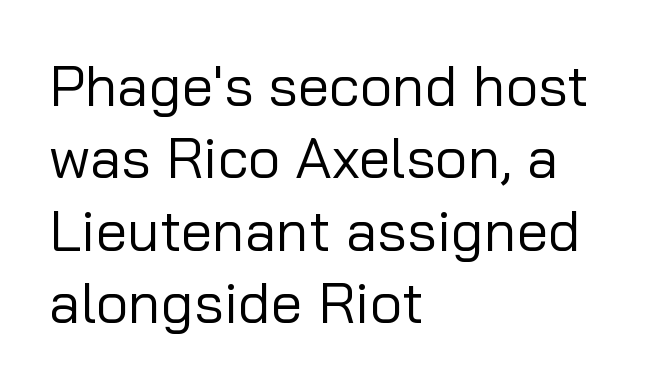
Rendered with straight, roman letterforms. The paragraph has a hard left edge and a soft right edge. No heavy texture on the line: the type isn't bold. Letter spacing: default.
